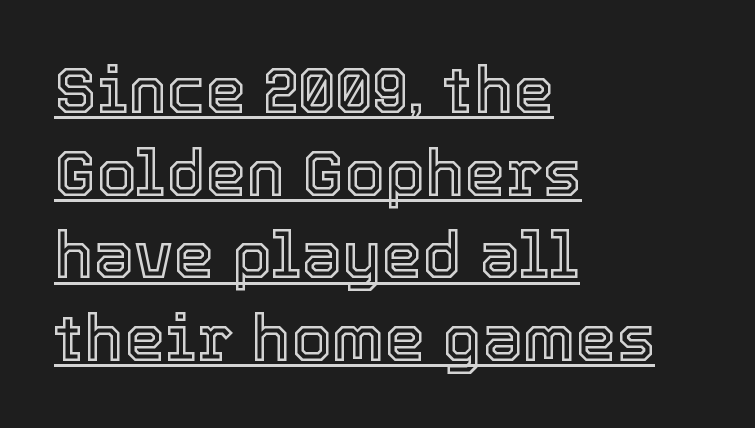
This is the regular roman posture of the typeface. Proportional: the letters do not fall into vertical columns. The setting favours the left margin, as ordinary paragraphs usually do. Each word holds together tightly as a unit, with standard inter-letter gaps.
